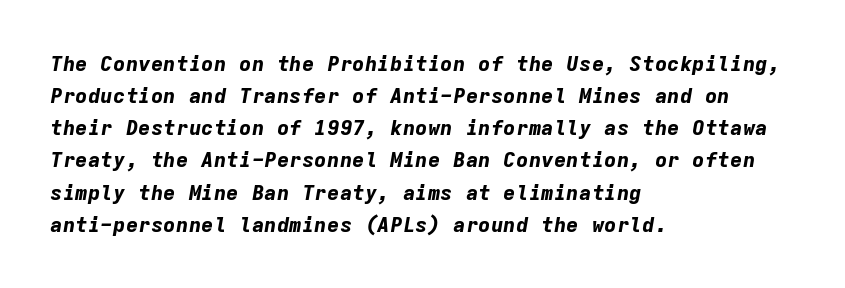
Regarding leading, the lines here are spaced in the standard way. Is the type bold? Yes — the strokes are clearly thick and heavy. Descenders hang freely into open space. Here the glyphs are tracked normally, forming tight word shapes.
